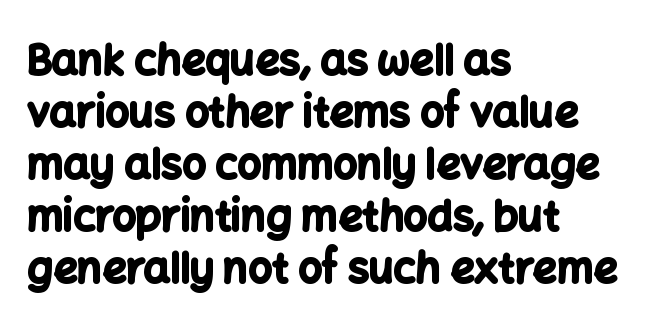
Unlike italic type, these characters show no tilt at all. The glyphs in this specimen are sans serif. Notice how the passage keeps a crisp vertical edge on the left only. Heft: maximum for text — a bold. Do the characters align in a grid? No, the font is proportional. A typesetter would call this zero additional tracking.
